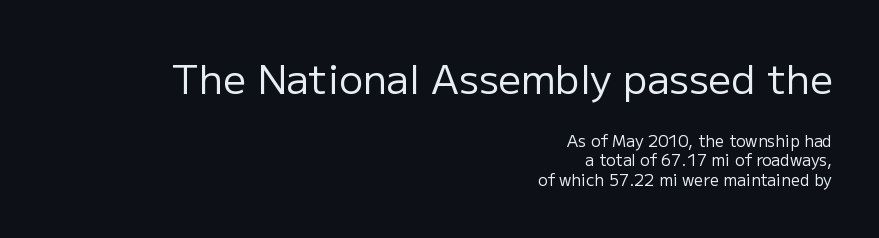
Default kerning and tracking; the words read as compact shapes. Style check: upright. Varying glyph widths throughout — classic text-font behaviour. A typesetter would label this face a sans. Where is the straight margin? On the right. This reads as an unemphasized weight, regular at the heaviest.
